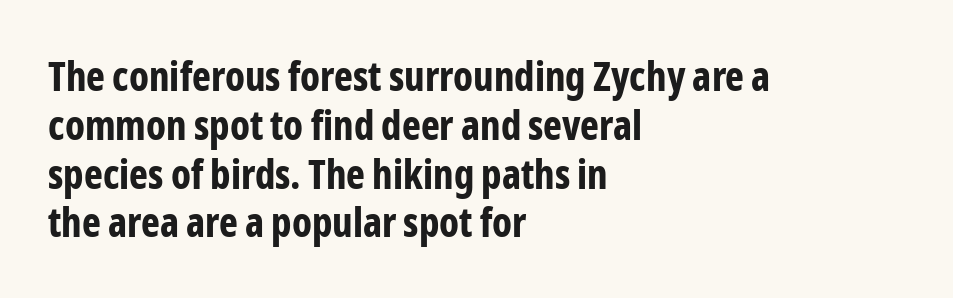
The image shows 40 px bold, condensed sans-serif type, upright; set left-aligned, line spacing 1.22x, normal letter spacing, not underlined; low stroke contrast and a medium x-height.
